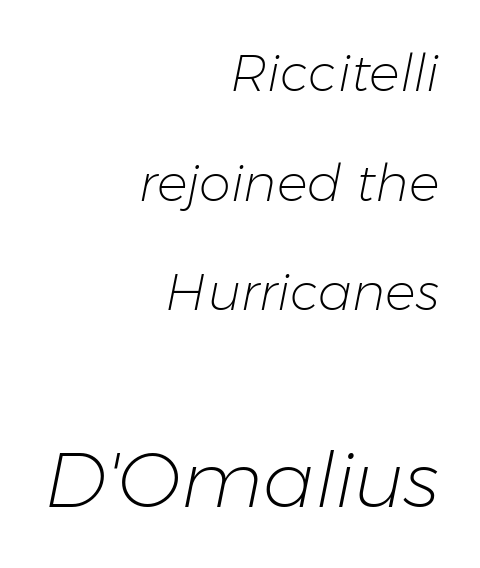
Q: Is the text bold? A: No.
Q: Is the text italic (slanted)? A: Yes, it leans right by about 11 degrees.
Q: Is the text underlined? A: No.
Q: How is the paragraph aligned? A: Right-aligned.
Q: Is the spacing between letters normal or unusually wide? A: Normal.
Q: Is the spacing between lines tight, normal or loose? A: Loose.
Q: Which block of text is set in a larger size, the first (top) or the second (bottom)? A: The second (bottom) one.
Q: Width (condensed, normal, or wide)? A: Normal.
Q: Stroke contrast? A: Low.
Q: x-height? A: Medium.
Q: Monospaced? A: No.
